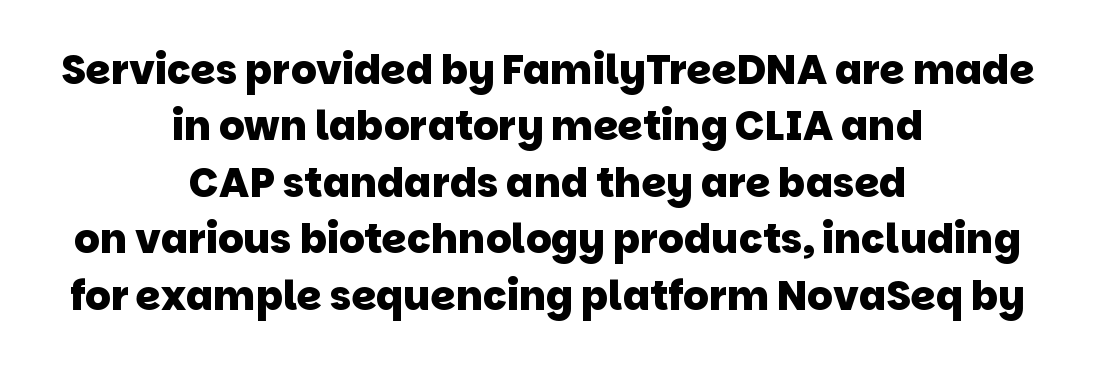
Q: Is the text bold? A: Yes.
Q: Is the typeface a serif or a sans-serif typeface? A: Sans-serif.
Q: Is the text underlined? A: No.
Q: How is the paragraph aligned? A: Centered.
Q: Is the spacing between letters normal or unusually wide? A: Normal.
Q: Is the spacing between lines tight, normal or loose? A: Normal.
Q: Width (condensed, normal, or wide)? A: Normal.
Q: Stroke contrast? A: Low.
Q: x-height? A: Large.
Q: Monospaced? A: No.
